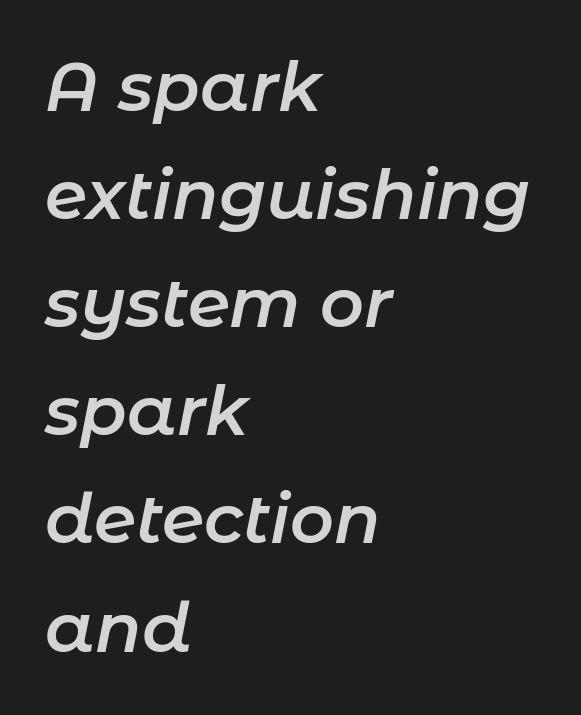
The image shows 68 px semibold type, italic (leaning right); set left-aligned, normal line spacing (1.59x), normal letter spacing, not underlined; low stroke contrast and a medium x-height.
